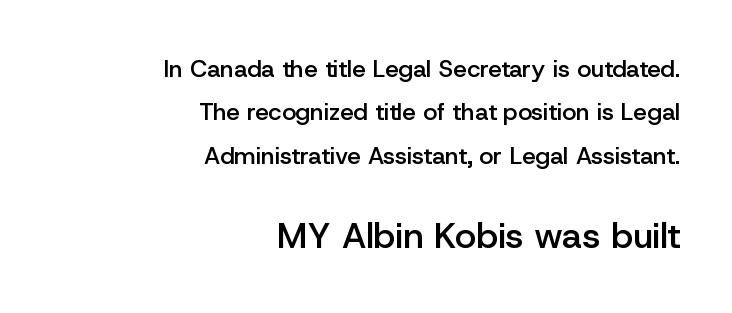
Q: Is the text bold? A: Semi-bold.
Q: Is the text italic (slanted)? A: No, it is upright.
Q: Is the typeface a serif or a sans-serif typeface? A: Sans-serif.
Q: Is the text underlined? A: No.
Q: How is the paragraph aligned? A: Right-aligned.
Q: Is the spacing between letters normal or unusually wide? A: Normal.
Q: Which block of text is set in a larger size, the first (top) or the second (bottom)? A: The second (bottom) one.
Q: Width (condensed, normal, or wide)? A: Normal.
Q: Stroke contrast? A: Low.
Q: x-height? A: Medium.
Q: Monospaced? A: No.
